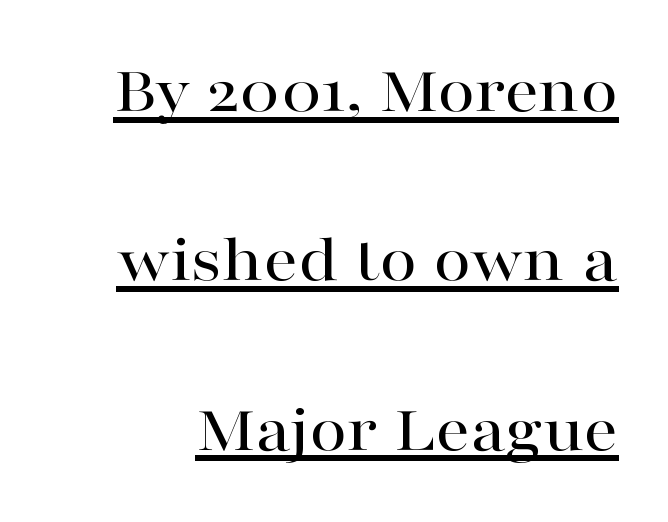
{"serif": "yes", "italic": "no", "width": "wide", "stroke_contrast": "high", "x_height": "medium", "monospaced": "no", "underline": "yes", "line_spacing": "loose", "line_spacing_ratio": 2.49, "letter_spacing": "normal", "letter_spacing_em": 0.0, "glyph_px": 68}
